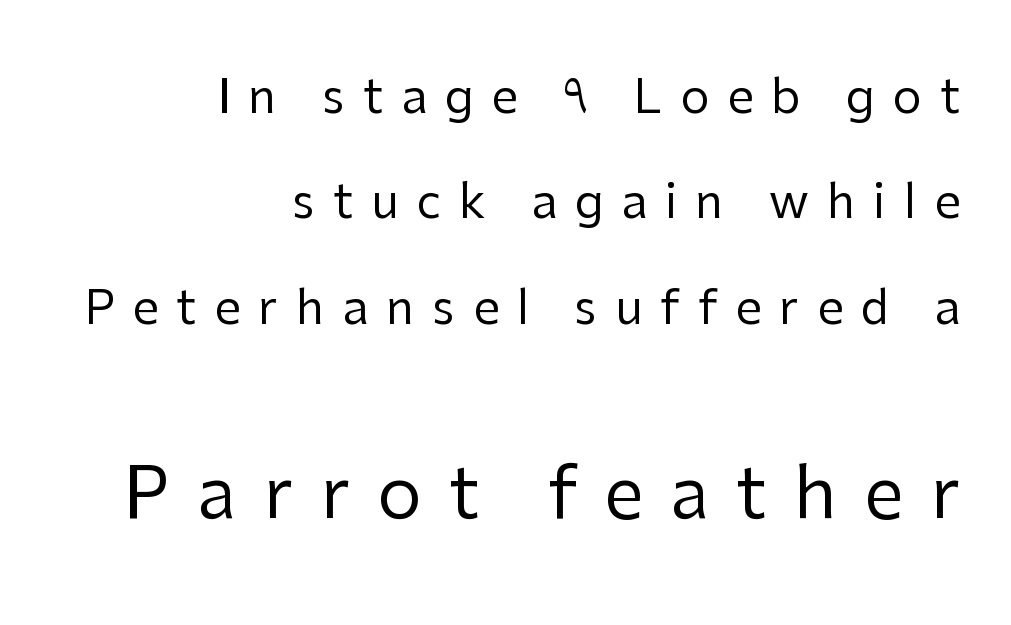
Stroke thickness stays within the range of a standard reading face or lighter. Tracking value appears strongly positive — letters spread wide. The space beneath each line is pristine and unruled. This sample has the flowing, uneven cadence of proportional lettering.
